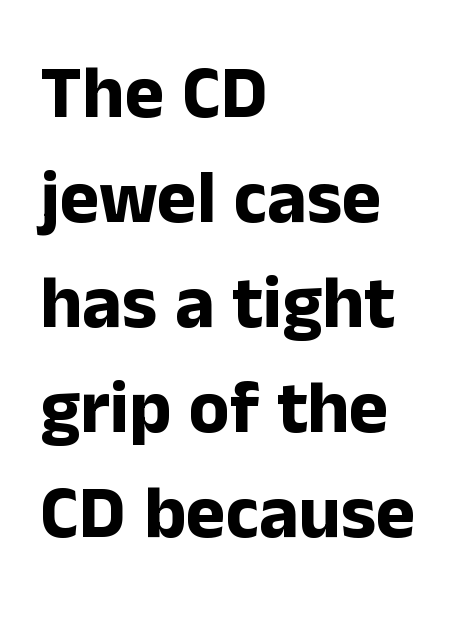
One-word summary of the alignment: left. The typesetting leans heavy: a genuine bold. You can tell it's not italic because the verticals are truly vertical. Observe the ordinary spacing: letters are neighbours, not strangers.
